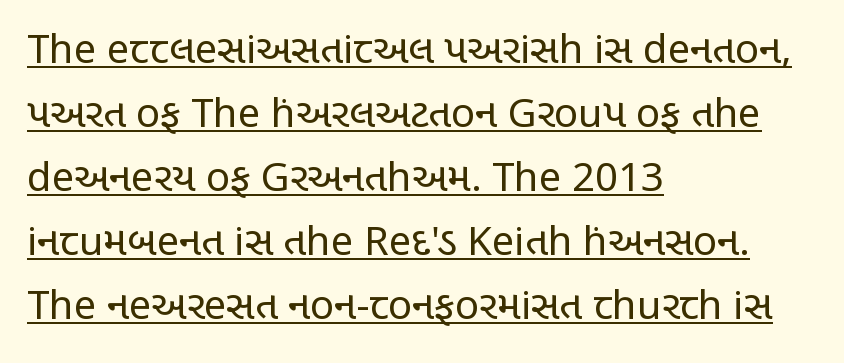
The image shows 40 px regular-weight, condensed sans-serif type, upright; set left-aligned, normal line spacing (1.6x), normal letter spacing, underlined; low stroke contrast and a large x-height.
